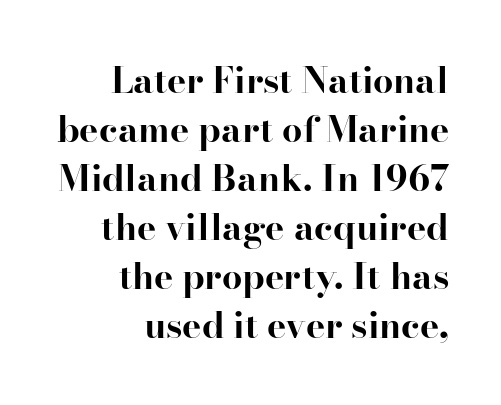
Q: Is the text bold? A: Yes.
Q: Is the text italic (slanted)? A: No, it is upright.
Q: Is the typeface a serif or a sans-serif typeface? A: Serif.
Q: Is the text underlined? A: No.
Q: How is the paragraph aligned? A: Right-aligned.
Q: Is the spacing between letters normal or unusually wide? A: Normal.
Q: Is the spacing between lines tight, normal or loose? A: Normal.
Q: Width (condensed, normal, or wide)? A: Normal.
Q: Stroke contrast? A: High.
Q: x-height? A: Small.
Q: Monospaced? A: No.
